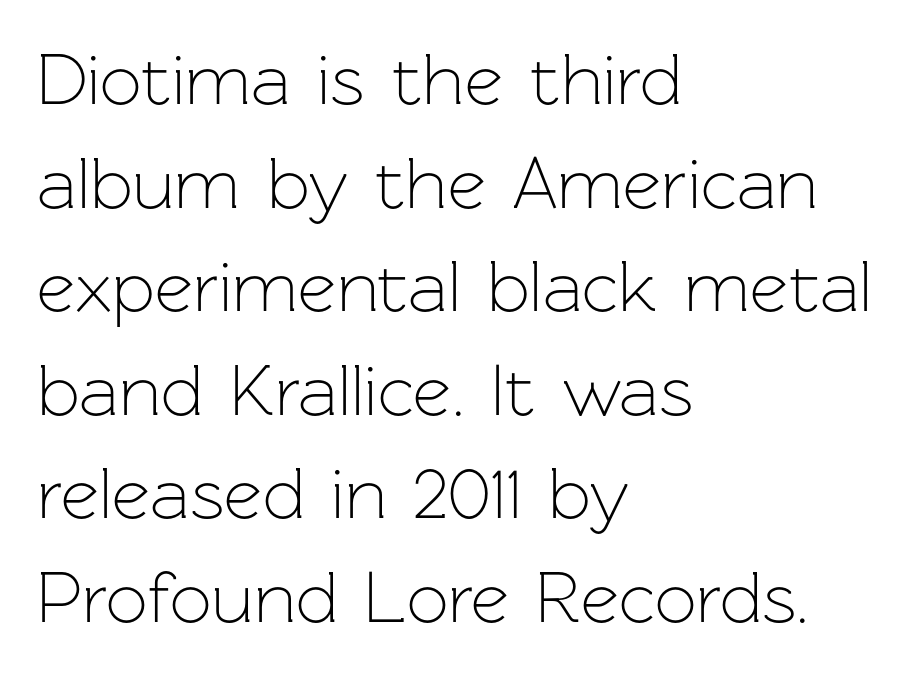
Default kerning and tracking; the words read as compact shapes. No feet cap the strokes, marking this as sans-serif type. Posture: vertical. Layout note: lines flush left. Proportional: the letters do not fall into vertical columns. Does the leading feel generous? No, just average.
